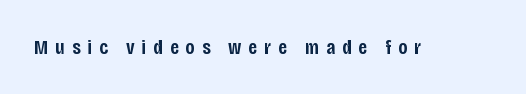
A clean baseline with only descenders dipping below it. The typesetting leans somewhat heavy: a semibold. The face used here is rendered with a markedly widened letterfit. Nope, not italic — everything's standing straight.
